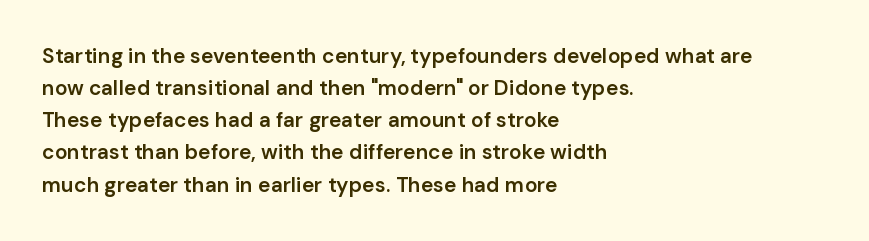
Regular leading. This sample is left-justified, so line endings fall wherever the words run out. Honestly, the letter spacing is just normal — you wouldn't notice it. The glyphs are unaccompanied by any horizontal stroke below them. Every letter is mildly thick-stroked: semibold rather than bold.
